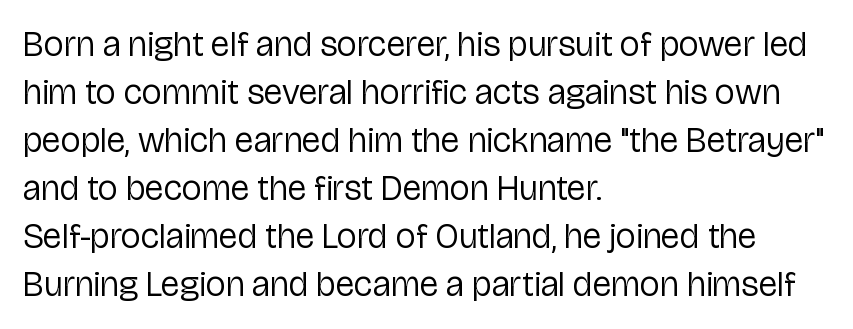
Q: Is the text bold? A: No.
Q: Is the text italic (slanted)? A: No, it is upright.
Q: Is the typeface a serif or a sans-serif typeface? A: Sans-serif.
Q: Is the text underlined? A: No.
Q: How is the paragraph aligned? A: Left-aligned.
Q: Is the spacing between letters normal or unusually wide? A: Normal.
Q: Is the spacing between lines tight, normal or loose? A: Normal.
Q: Width (condensed, normal, or wide)? A: Normal.
Q: Stroke contrast? A: Low.
Q: x-height? A: Medium.
Q: Monospaced? A: No.
